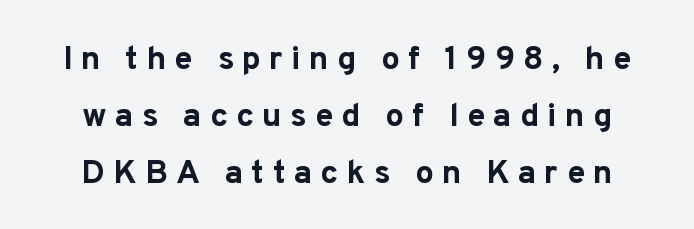
Strokes here are thick enough to call this a true bold. Only glyphs here, with clear space below each row. This is the regular roman posture of the typeface. The rendering uses natural spacing where letterforms have individual widths. The type family on display is of the sans-serif kind. Between one letter and the next there's a generous, obvious gap.
